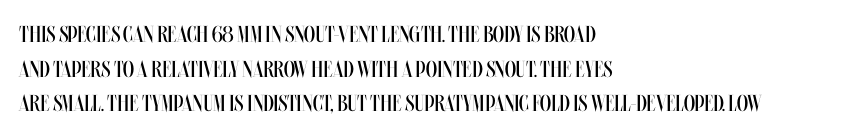
Vertical strokes here are truly vertical. Is the block centered? No — it sits flush against the left margin. Standard letterfit; no display-style spreading of the glyphs. This is not heavy type; no bold has been used.
